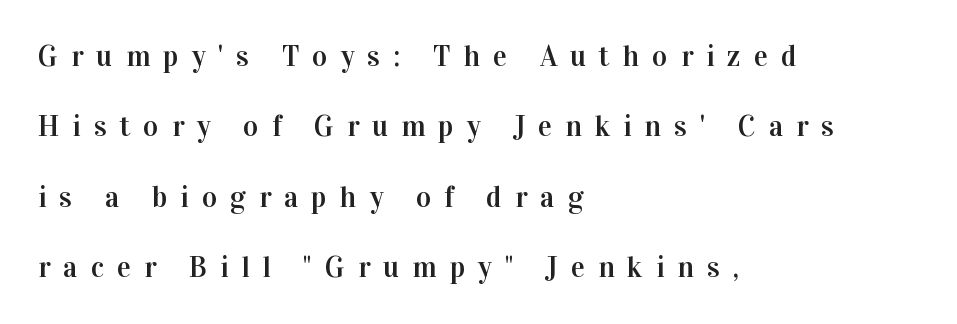
Q: Is the text italic (slanted)? A: No, it is upright.
Q: Is the typeface a serif or a sans-serif typeface? A: Serif.
Q: Is the text underlined? A: No.
Q: How is the paragraph aligned? A: Left-aligned.
Q: Is the spacing between letters normal or unusually wide? A: Unusually wide.
Q: Is the spacing between lines tight, normal or loose? A: Loose.
Q: Width (condensed, normal, or wide)? A: Normal.
Q: Stroke contrast? A: High.
Q: x-height? A: Medium.
Q: Monospaced? A: No.
